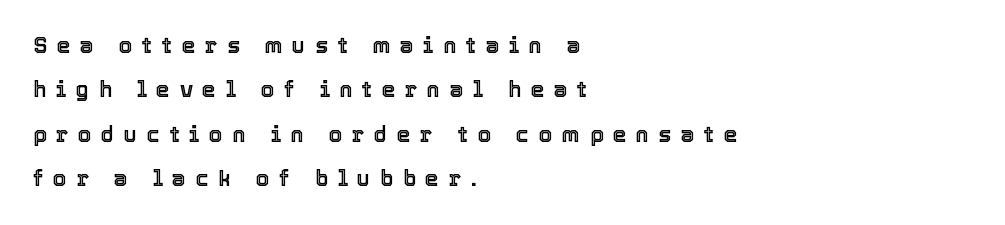
The letters stand upright; this is a roman face. Nobody drew a line under any word here. How are the letters spaced? Widely, with obvious added tracking. Compared with typical paragraphs, the rows here are farther apart. The paragraph shown leans on its left margin.
